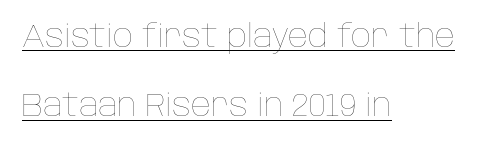
The designer dialed line spacing up above the default. Has an underline been added? It has. Glyph-to-glyph distance matches everyday printed text. No chunkiness to these letters — they're not bold. Each letter keeps its own natural width here, so spacing adapts to shape. Caption: multi-line text, flush left, ragged right.
